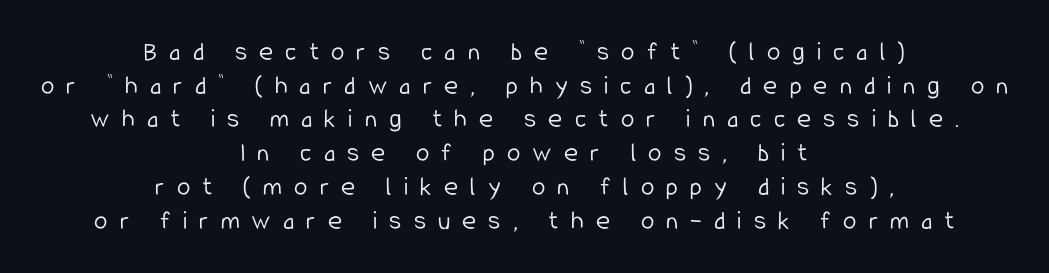
{"italic": "no", "bold": "no", "underline": "no", "align": "center", "line_spacing": "normal", "line_spacing_ratio": 1.25, "letter_spacing": "wide", "letter_spacing_em": 0.45, "glyph_px": 27}
